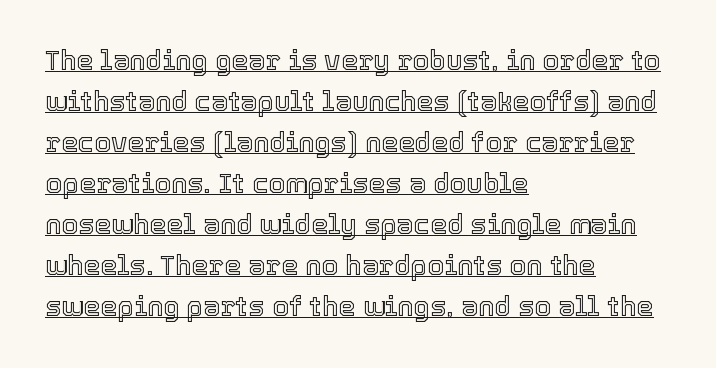
The image shows 27 px text type, upright; set left-aligned, normal line spacing (1.52x), normal letter spacing, underlined.
